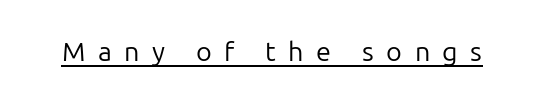
{"italic": "no", "bold": "no", "underline": "yes", "letter_spacing": "wide", "letter_spacing_em": 0.46, "glyph_px": 27}
